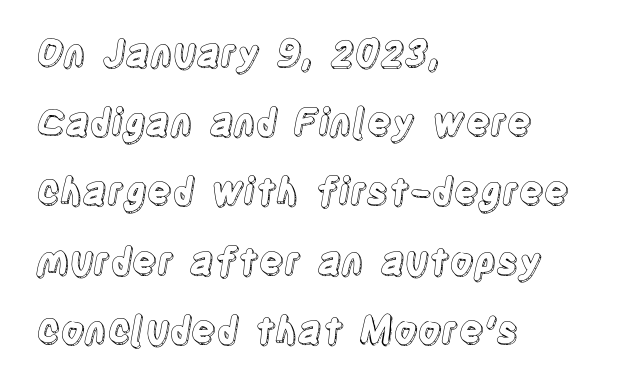
{"width": "condensed", "x_height": "large", "monospaced": "no", "underline": "no", "align": "left", "line_spacing_ratio": 1.87, "letter_spacing": "normal", "letter_spacing_em": 0.0, "glyph_px": 37}
